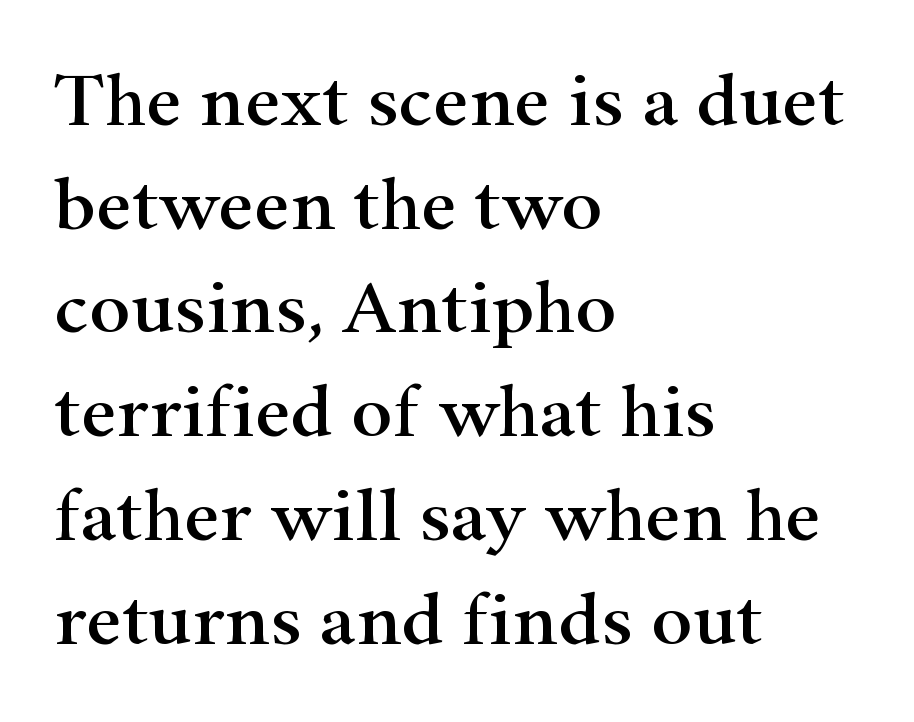
The image shows 78 px wide serif type, upright; set left-aligned, normal line spacing (1.33x), normal letter spacing, not underlined; high stroke contrast and a small x-height.
